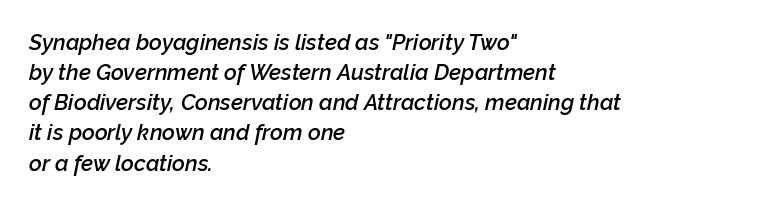
The image shows 22 px text type, italic (leaning right); set left-aligned, normal line spacing (1.37x), normal letter spacing, not underlined.
